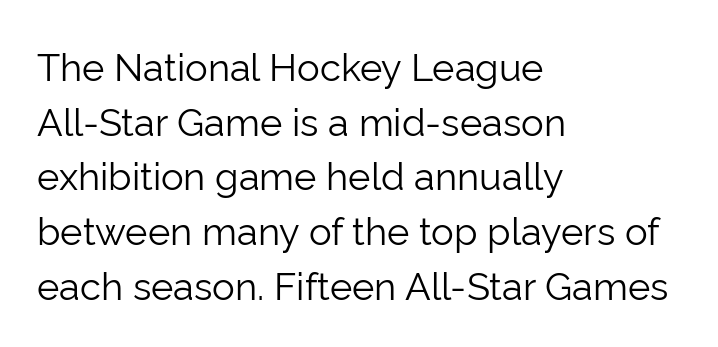
The image shows 38 px light sans-serif type, upright; set left-aligned, normal line spacing (1.44x), normal letter spacing, not underlined; low stroke contrast and a medium x-height.
